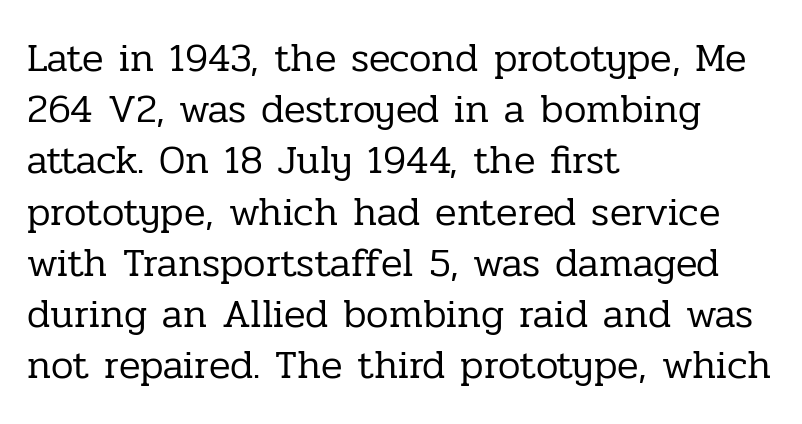
The image shows 40 px regular-weight serif type, upright; set left-aligned, normal line spacing (1.28x), normal letter spacing, not underlined; low stroke contrast and a medium x-height.
